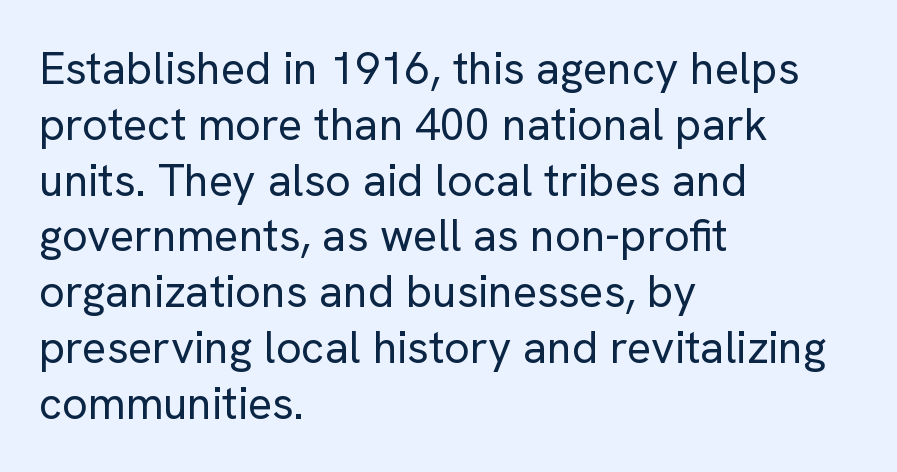
{"serif": "no", "italic": "no", "bold": "no", "weight": "regular", "width": "normal", "stroke_contrast": "low", "x_height": "medium", "monospaced": "no", "underline": "no", "align": "left", "line_spacing_ratio": 1.24, "letter_spacing": "normal", "letter_spacing_em": 0.0, "glyph_px": 45}
